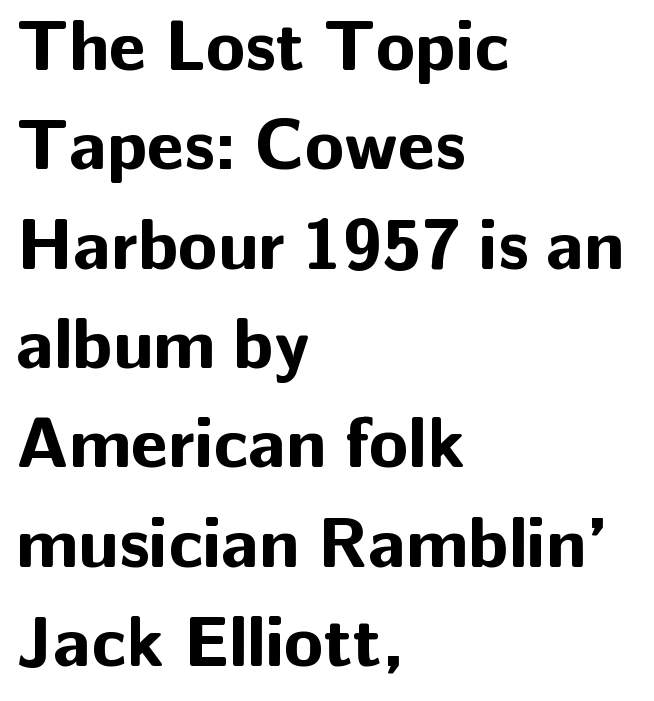
Are there feet on the stems? There aren't — it's a sans. In terms of posture, this sample is upright. The rendering uses natural spacing where letterforms have individual widths. The zone under the glyphs is completely vacant. Students, observe: this is what conventionally led text looks like.
